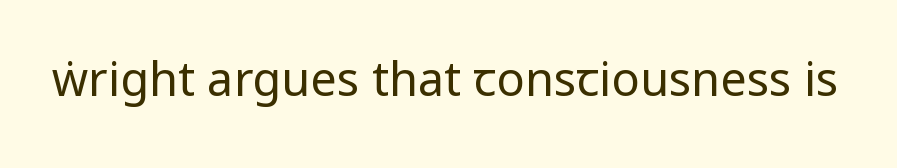
Here the designer chose a conventional face with non-uniform glyph widths. There is no visible air inserted between adjacent glyphs. The space beneath each line is pristine and unruled. Serif or sans? Sans — the stroke terminals are bare. When letters stand straight like this, we call the style roman or upright.
